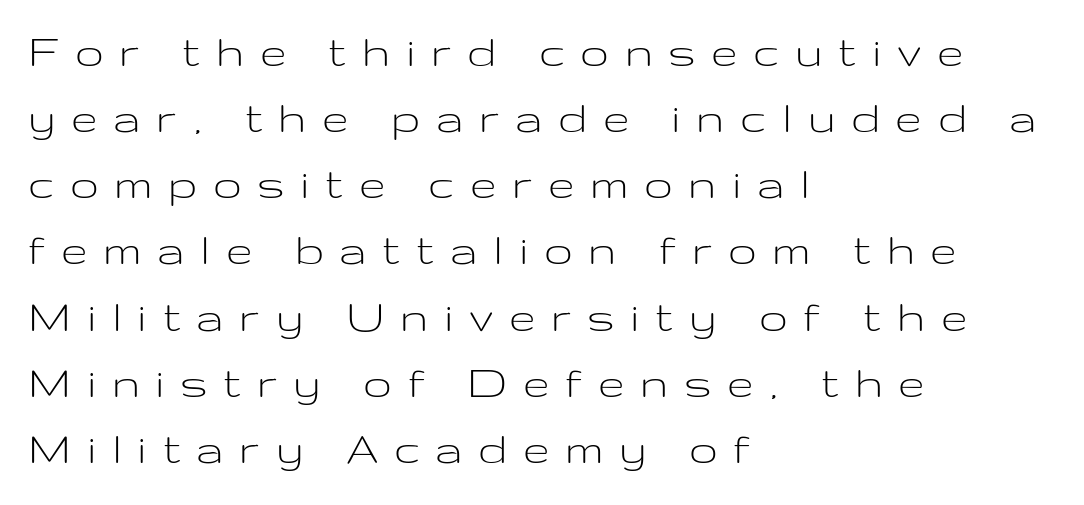
Check where the strokes stop: nothing finishes them off — pure sans. Loose tracking; the words dissolve into strings of separated letters. This sample has the flowing, uneven cadence of proportional lettering. Weight: not bold — regular or lighter. A typesetter would mark this as roman, not italic. Anything drawn beneath the words? Only blank space.
